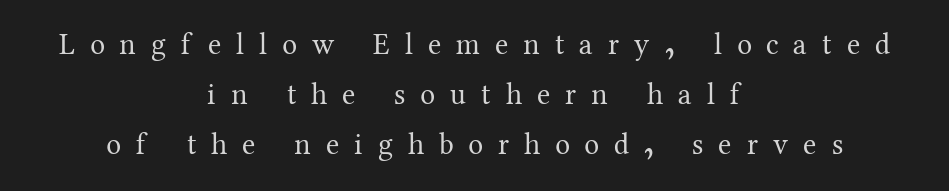
Q: Is the text bold? A: No.
Q: Is the text italic (slanted)? A: No, it is upright.
Q: Is the typeface a serif or a sans-serif typeface? A: Serif.
Q: Is the text underlined? A: No.
Q: How is the paragraph aligned? A: Centered.
Q: Is the spacing between letters normal or unusually wide? A: Unusually wide.
Q: Is the spacing between lines tight, normal or loose? A: Normal.
Q: Width (condensed, normal, or wide)? A: Normal.
Q: Stroke contrast? A: Medium.
Q: x-height? A: Medium.
Q: Monospaced? A: No.
